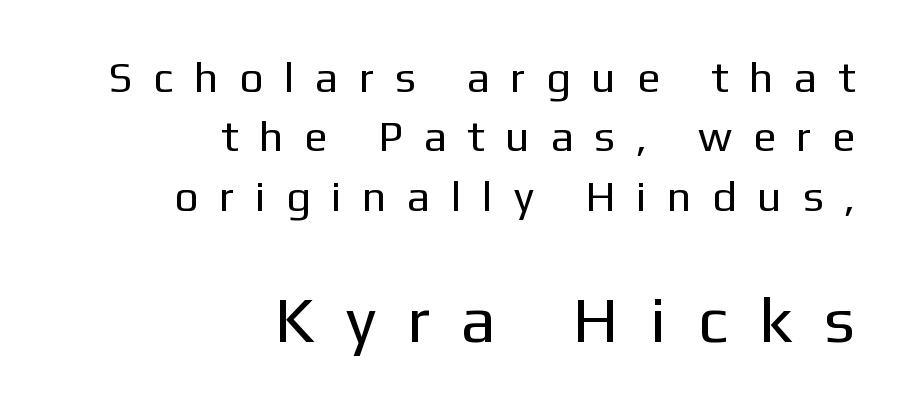
Bare-footed words on every line. This is sans-serif lettering, the kind often seen on screens and signage. The typeface has the unassuming heft of standard copy or less. The following chunk of copy outweighs the initial chunk in type size. Tracking value appears strongly positive — letters spread wide.
